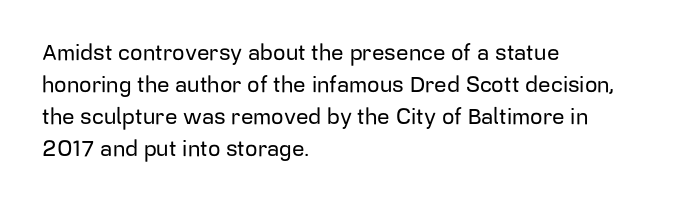
These lines were composed using upright roman letters. If you drew a ruler down the left edge, every line would touch it. In terms of leading, this rendering sits right in the middle. These lines keep a tight, regular rhythm from letter to letter. The glyphs are unaccompanied by any horizontal stroke below them.
